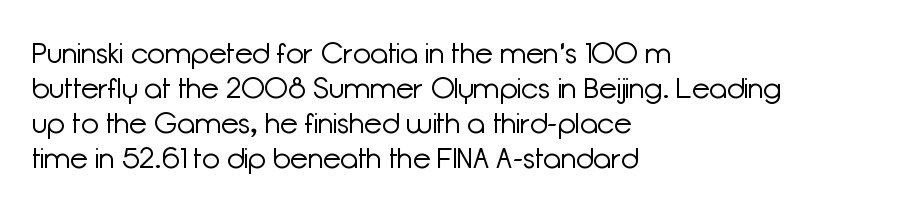
Q: Is the text bold? A: No.
Q: Is the text italic (slanted)? A: No, it is upright.
Q: Is the typeface a serif or a sans-serif typeface? A: Sans-serif.
Q: Is the text underlined? A: No.
Q: How is the paragraph aligned? A: Left-aligned.
Q: Is the spacing between letters normal or unusually wide? A: Normal.
Q: Width (condensed, normal, or wide)? A: Normal.
Q: Stroke contrast? A: Low.
Q: x-height? A: Medium.
Q: Monospaced? A: No.
